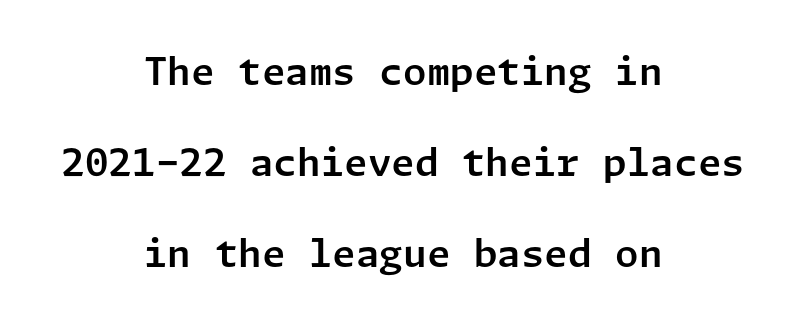
The image shows 38 px sans-serif type, upright; set centered, loose line spacing (2.39x), normal letter spacing, not underlined; low stroke contrast and a medium x-height.
